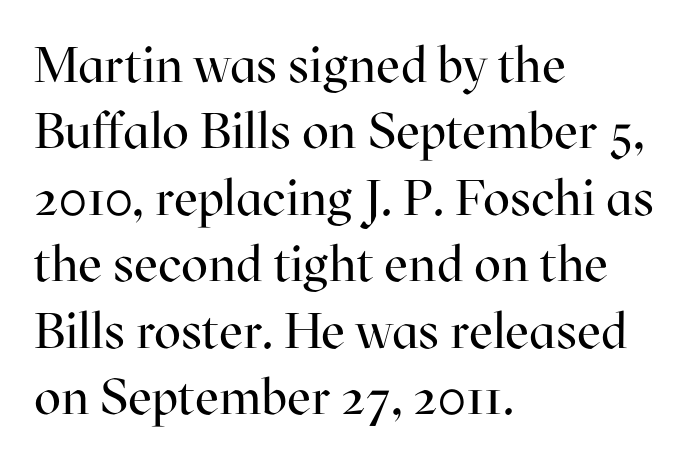
Quick note: not italic, upright. The characters are drawn with everyday or finer stroke widths. The letters advance in unequal steps, a hallmark of proportional type. The rendering anchors every line to the left-hand side. Summary of vertical rhythm: regular, with standard interline spacing.
